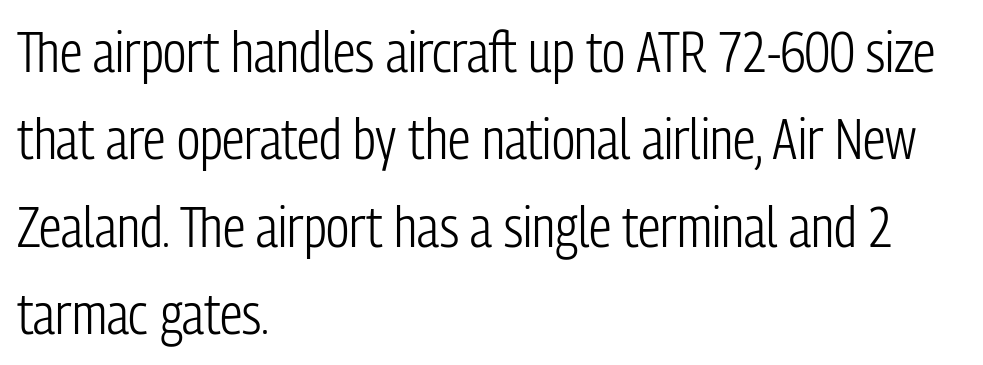
The image shows 56 px light, condensed sans-serif type, upright; set left-aligned, normal line spacing (1.56x), normal letter spacing, not underlined; low stroke contrast and a medium x-height.
